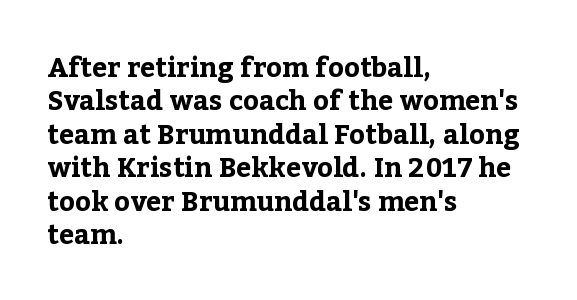
{"italic": "no", "bold": "yes", "underline": "no", "align": "left", "line_spacing_ratio": 1.24, "letter_spacing": "normal", "letter_spacing_em": 0.0, "glyph_px": 27}
